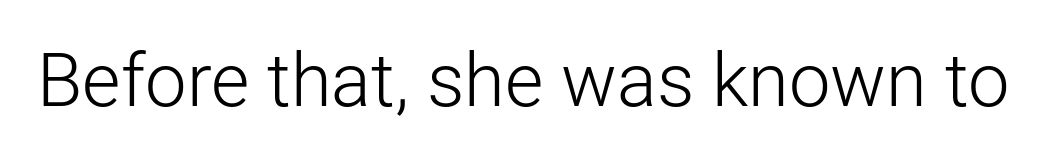
The image shows 74 px light sans-serif type, upright; set normal letter spacing, not underlined; low stroke contrast and a medium x-height.
